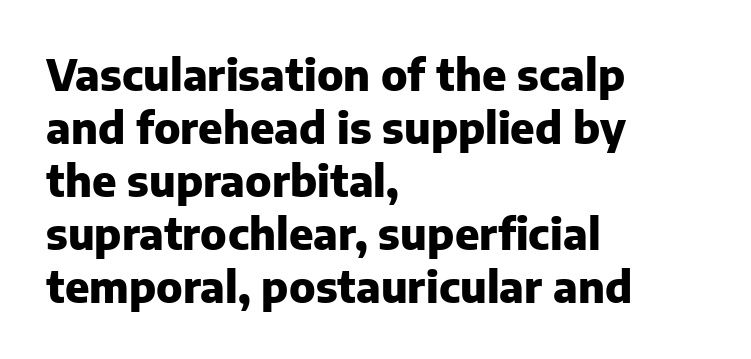
The image shows 43 px heavy sans-serif type, upright; set left-aligned, line spacing 1.23x, normal letter spacing, not underlined; low stroke contrast and a medium x-height.
